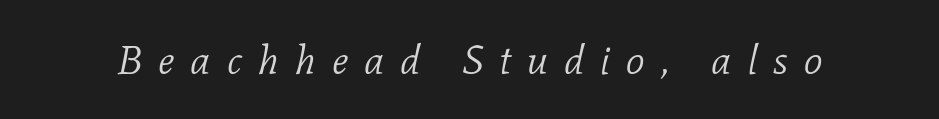
Caption: face not bold, strokes unweighted. Words float on clear page, feet unadorned. Looks like regular typesetting: each glyph gets only the width it needs. Is this a sans? No — the strokes have serifs.
